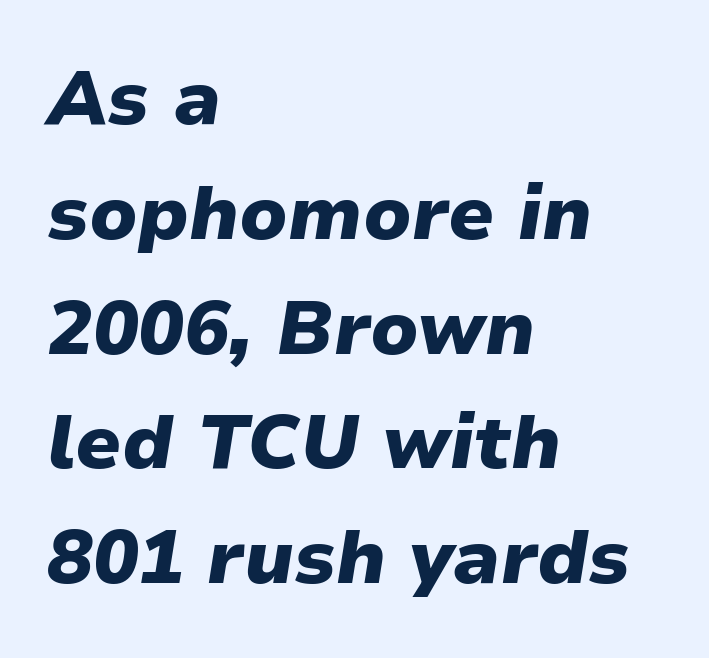
The image shows 76 px heavy type, italic (leaning right); set left-aligned, normal line spacing (1.51x), normal letter spacing, not underlined; low stroke contrast and a medium x-height.
